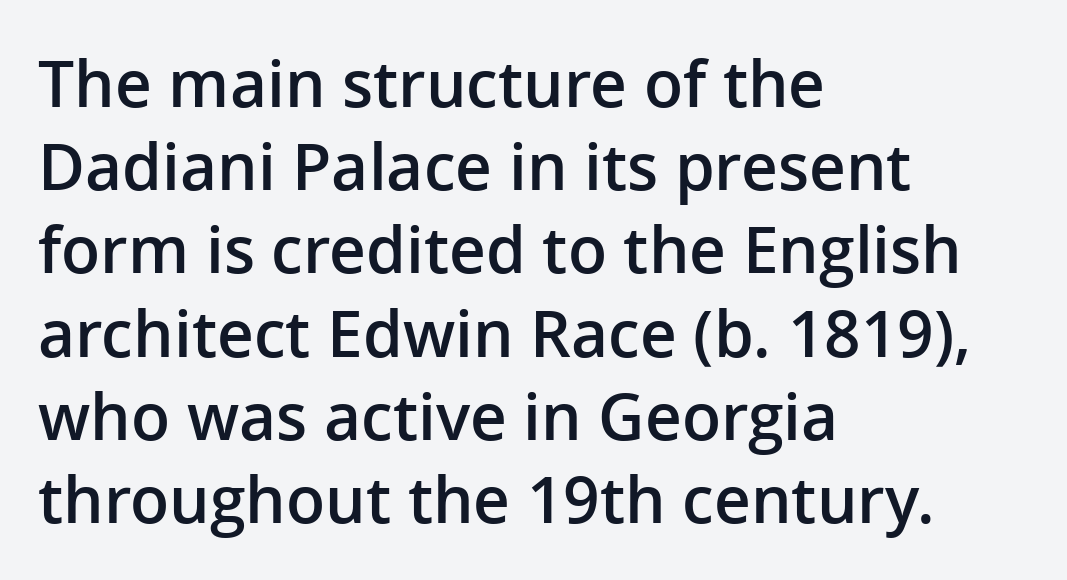
Q: Is the text bold? A: Semi-bold.
Q: Is the text italic (slanted)? A: No, it is upright.
Q: Is the typeface a serif or a sans-serif typeface? A: Sans-serif.
Q: Is the text underlined? A: No.
Q: How is the paragraph aligned? A: Left-aligned.
Q: Is the spacing between letters normal or unusually wide? A: Normal.
Q: Is the spacing between lines tight, normal or loose? A: Normal.
Q: Width (condensed, normal, or wide)? A: Normal.
Q: Stroke contrast? A: Low.
Q: x-height? A: Medium.
Q: Monospaced? A: No.
